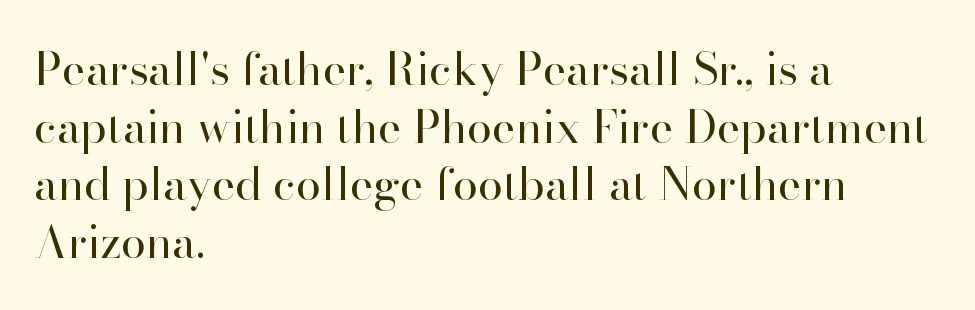
{"serif": "yes", "italic": "no", "bold": "no", "weight": "regular", "width": "normal", "stroke_contrast": "high", "x_height": "small", "monospaced": "no", "underline": "no", "align": "left", "line_spacing": "normal", "line_spacing_ratio": 1.28, "letter_spacing": "normal", "letter_spacing_em": 0.0, "glyph_px": 45}
